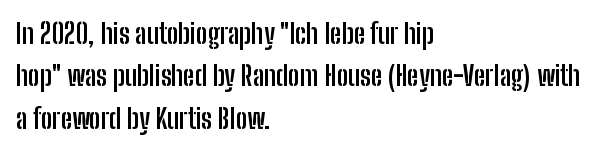
{"serif": "no", "italic": "no", "bold": "yes", "weight": "semibold", "width": "condensed", "stroke_contrast": "low", "x_height": "medium", "monospaced": "no", "underline": "no", "align": "left", "line_spacing": "normal", "line_spacing_ratio": 1.51, "letter_spacing": "normal", "letter_spacing_em": 0.0, "glyph_px": 28}
